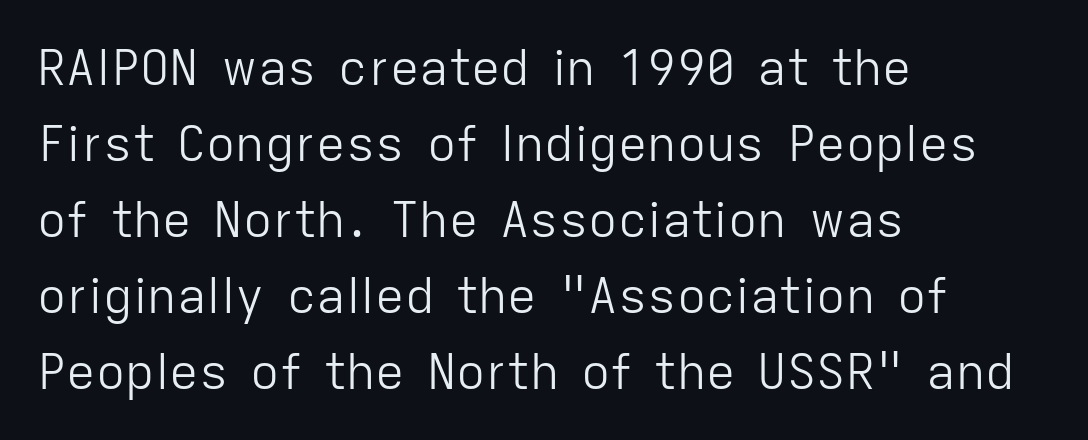
{"serif": "no", "italic": "no", "bold": "no", "weight": "light", "width": "normal", "stroke_contrast": "low", "x_height": "medium", "monospaced": "no", "underline": "no", "align": "left", "line_spacing": "normal", "line_spacing_ratio": 1.55, "letter_spacing": "normal", "letter_spacing_em": 0.0, "glyph_px": 49}
